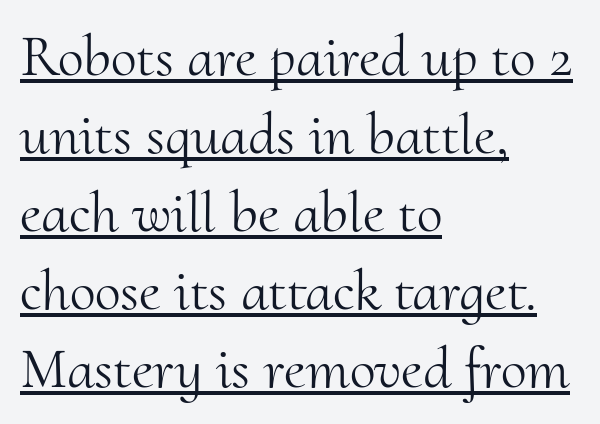
Think of a printed novel: that variable character pitch is what you see here. This sample is left-justified, so line endings fall wherever the words run out. Does extra space separate the letters? No, they use regular spacing. Weight: regular or lighter. Students, observe: this is what conventionally led text looks like. Posture: straight, roman, zero tilt.
